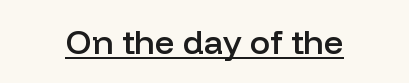
The image shows 34 px semibold sans-serif type, upright; set normal letter spacing, underlined; low stroke contrast and a medium x-height.
